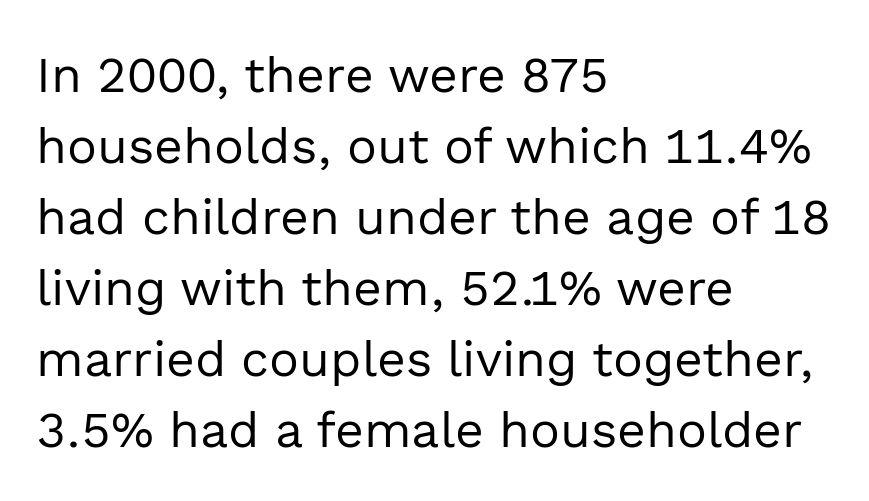
Q: Is the text bold? A: No.
Q: Is the text italic (slanted)? A: No, it is upright.
Q: Is the typeface a serif or a sans-serif typeface? A: Sans-serif.
Q: Is the text underlined? A: No.
Q: How is the paragraph aligned? A: Left-aligned.
Q: Is the spacing between letters normal or unusually wide? A: Normal.
Q: Is the spacing between lines tight, normal or loose? A: Normal.
Q: Width (condensed, normal, or wide)? A: Normal.
Q: x-height? A: Medium.
Q: Monospaced? A: No.
